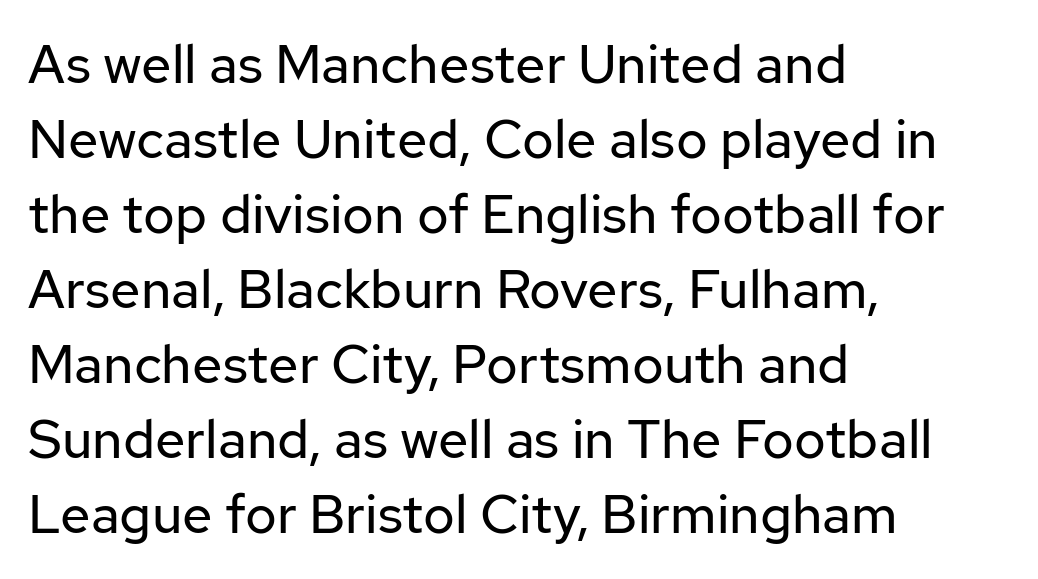
No letter is thick-stroked: the sample isn't bold. Vertically, the passage feels balanced, rows spaced as you'd expect. Type without underlining. This is sans-serif lettering, the kind often seen on screens and signage. Default kerning and tracking; the words read as compact shapes. The typography opts for an upright posture over an oblique one.
